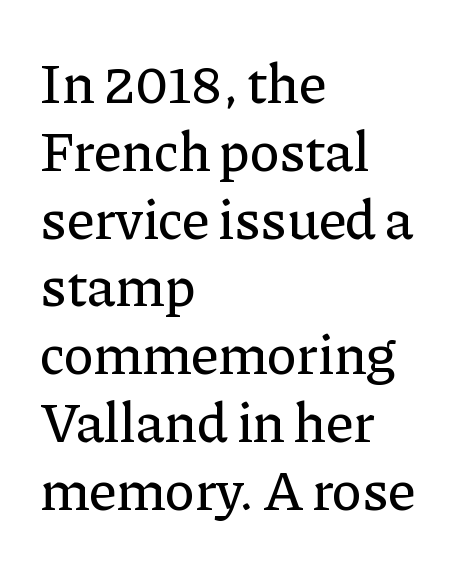
{"serif": "yes", "italic": "no", "width": "normal", "stroke_contrast": "low", "x_height": "medium", "monospaced": "no", "underline": "no", "align": "left", "line_spacing_ratio": 1.21, "letter_spacing": "normal", "letter_spacing_em": 0.0, "glyph_px": 56}
